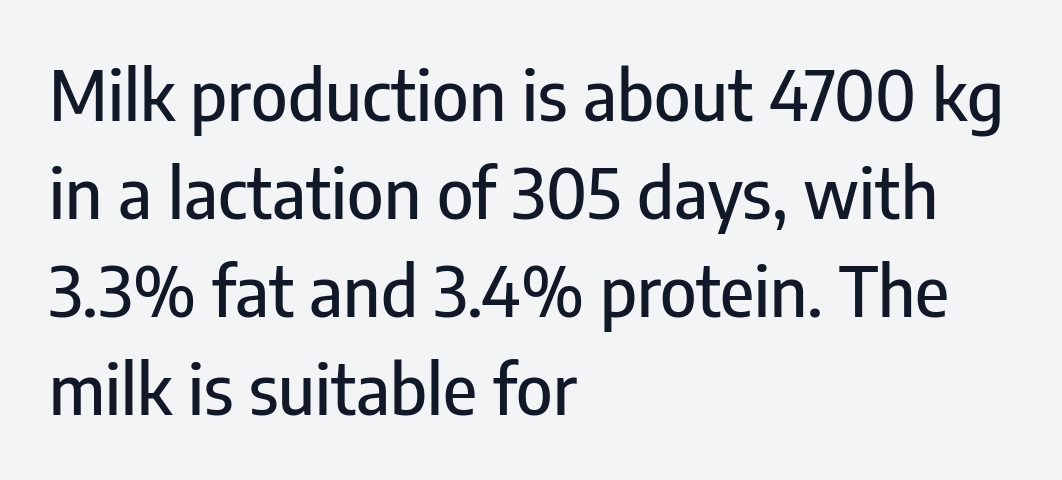
The image shows 69 px condensed sans-serif type, upright; set left-aligned, normal line spacing (1.42x), normal letter spacing, not underlined; low stroke contrast and a medium x-height.
